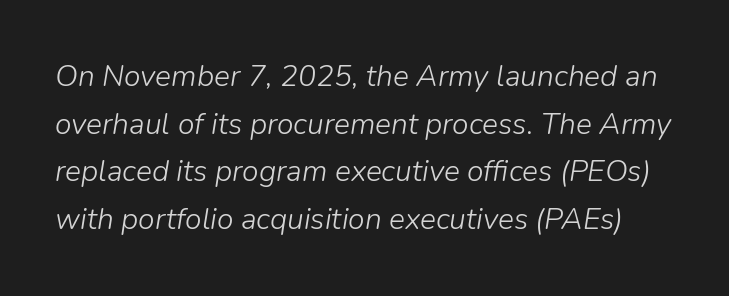
Q: Is the text bold? A: No.
Q: Is the text italic (slanted)? A: Yes, it leans right by about 9 degrees.
Q: Is the text underlined? A: No.
Q: Is the spacing between letters normal or unusually wide? A: Normal.
Q: Is the spacing between lines tight, normal or loose? A: Normal.
Q: Width (condensed, normal, or wide)? A: Normal.
Q: Stroke contrast? A: Low.
Q: x-height? A: Medium.
Q: Monospaced? A: No.
